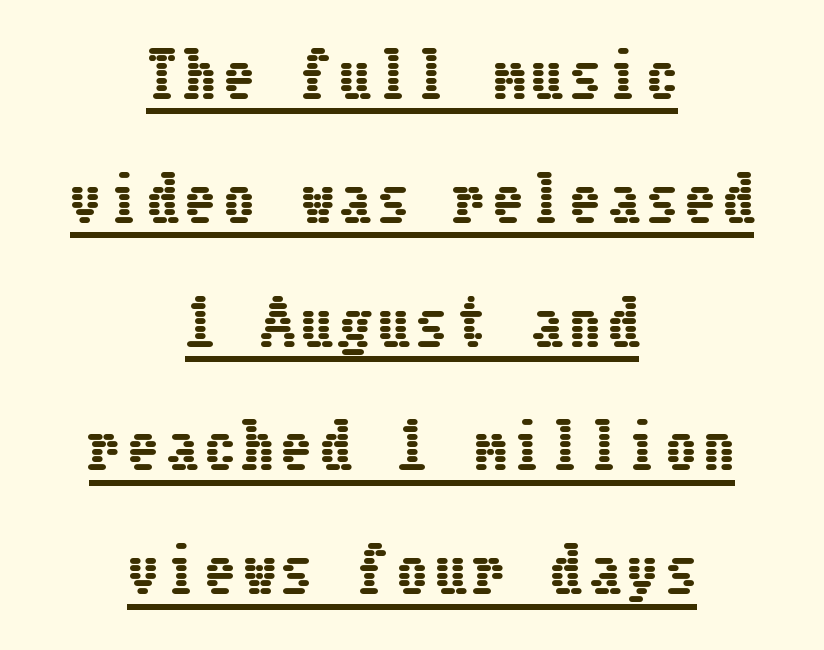
The image shows 61 px condensed type, upright; set centered, loose line spacing (2.03x), underlined; low stroke contrast and a medium x-height.
